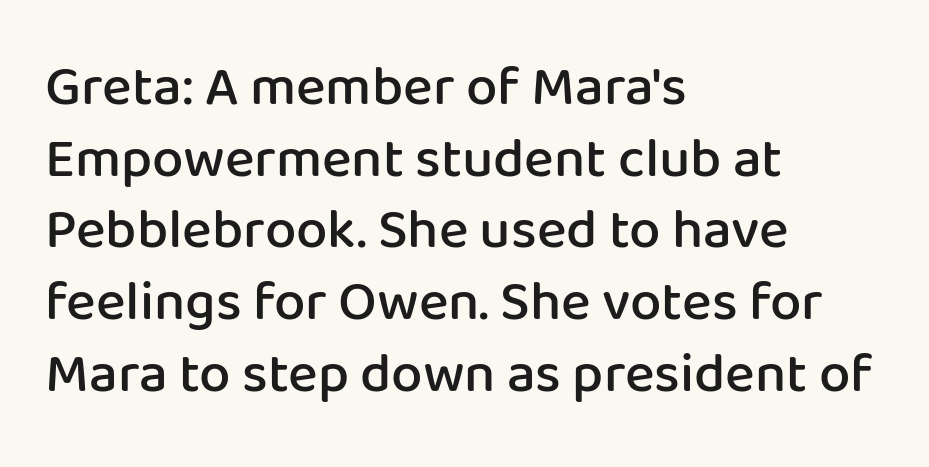
This is moderately heavy type, rendered in semibold. Tall strokes in this sample are plumb rather than angled. The line-height multiplier appears to be the usual default. Typographically, this falls in the sans-serif category. The zone under the glyphs is completely vacant.
